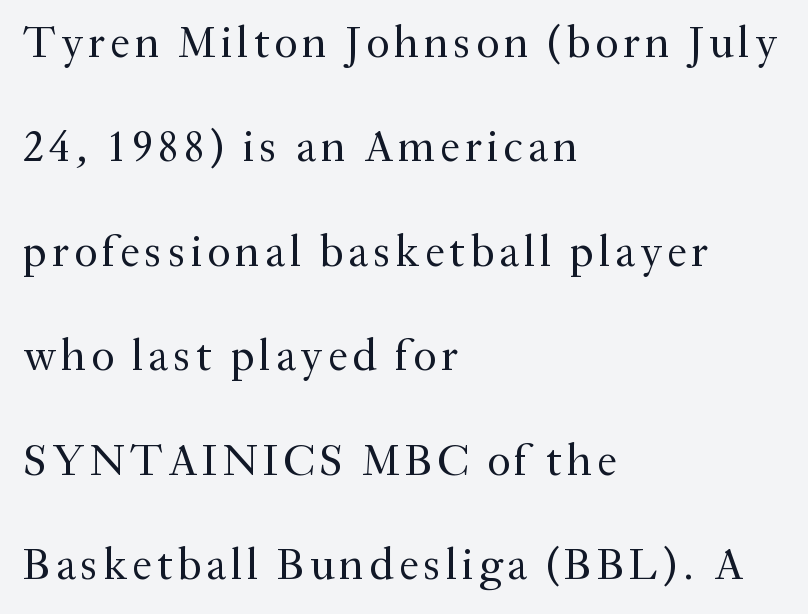
{"serif": "yes", "italic": "no", "bold": "no", "weight": "regular", "width": "normal", "stroke_contrast": "medium", "x_height": "small", "monospaced": "no", "underline": "no", "align": "left", "line_spacing": "loose", "line_spacing_ratio": 2.32, "glyph_px": 45}
